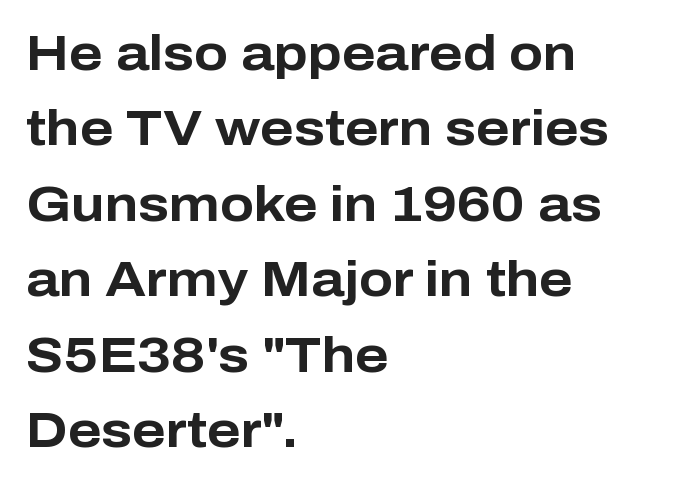
Q: Is the text bold? A: Yes.
Q: Is the text italic (slanted)? A: No, it is upright.
Q: Is the typeface a serif or a sans-serif typeface? A: Sans-serif.
Q: Is the text underlined? A: No.
Q: How is the paragraph aligned? A: Left-aligned.
Q: Is the spacing between letters normal or unusually wide? A: Normal.
Q: Is the spacing between lines tight, normal or loose? A: Normal.
Q: Width (condensed, normal, or wide)? A: Normal.
Q: Stroke contrast? A: Low.
Q: x-height? A: Medium.
Q: Monospaced? A: No.
